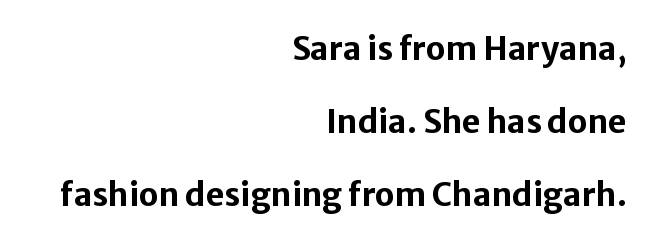
{"serif": "no", "italic": "no", "bold": "yes", "weight": "bold", "width": "normal", "stroke_contrast": "low", "x_height": "medium", "monospaced": "no", "underline": "no", "align": "right", "line_spacing": "loose", "line_spacing_ratio": 2.28, "letter_spacing": "normal", "letter_spacing_em": 0.0, "glyph_px": 32}
